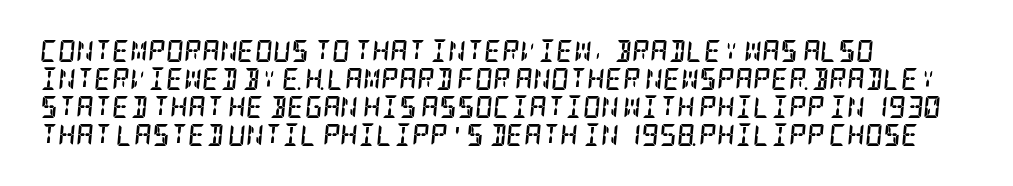
{"italic": "yes", "lean": "right", "slant_degrees": 5, "bold": "yes", "underline": "no", "align": "left", "line_spacing": "normal", "line_spacing_ratio": 1.27, "letter_spacing": "normal", "letter_spacing_em": 0.0, "glyph_px": 22}
